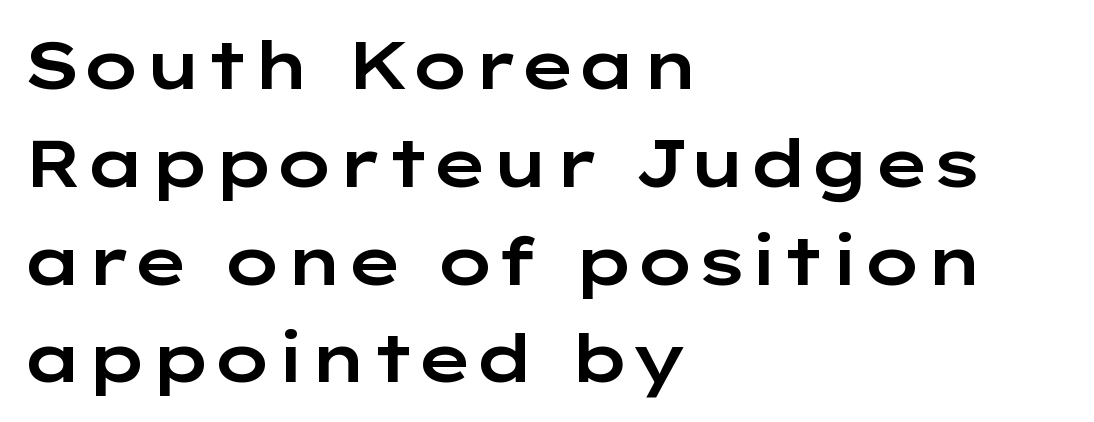
{"serif": "no", "italic": "no", "width": "wide", "stroke_contrast": "low", "x_height": "medium", "monospaced": "no", "underline": "no", "align": "left", "line_spacing": "normal", "line_spacing_ratio": 1.46, "letter_spacing": "normal", "letter_spacing_em": 0.0, "glyph_px": 67}
